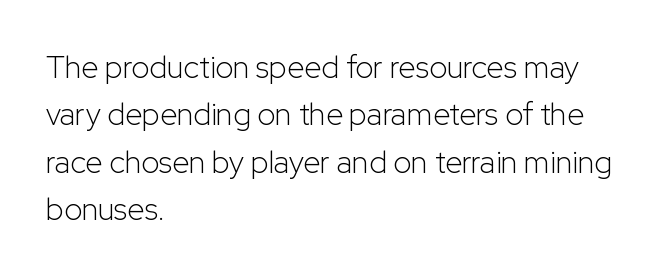
The space directly below the letters is spotless. Regular leading. The font sits on the lighter half of the weight spectrum, regular included. The letters stand straight up with perfectly vertical stems.
